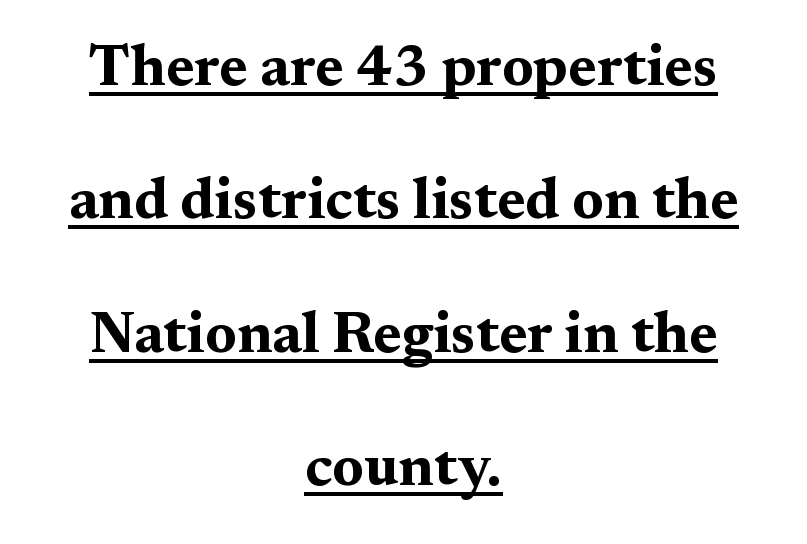
The image shows 58 px bold, wide serif type, upright; set centered, loose line spacing (2.3x), normal letter spacing, underlined; medium stroke contrast and a medium x-height.
